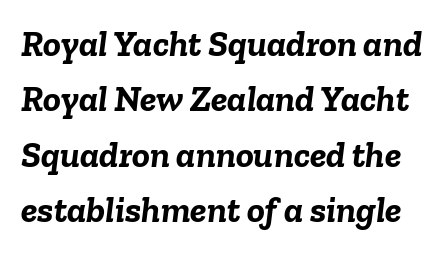
These lines are rendered in a variable-pitch font. The designer left line spacing at the default. Set as a true bold cut, around the 700 mark. Clear beneath every line of the passage. You can tell it's italic because the verticals aren't actually vertical. Tracking here is standard; glyphs follow each other at the usual distance.
